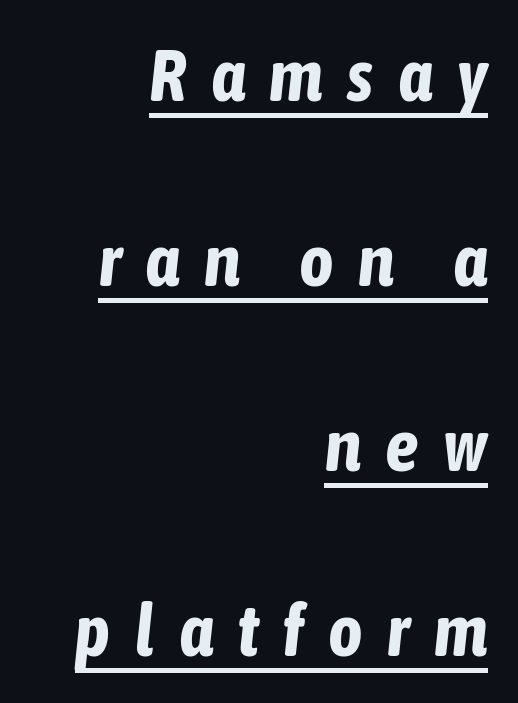
The image shows 74 px bold, condensed type, italic (leaning right); set right-aligned, loose line spacing (2.5x), unusually wide letter spacing (+0.33 em), underlined; low stroke contrast and a medium x-height.
